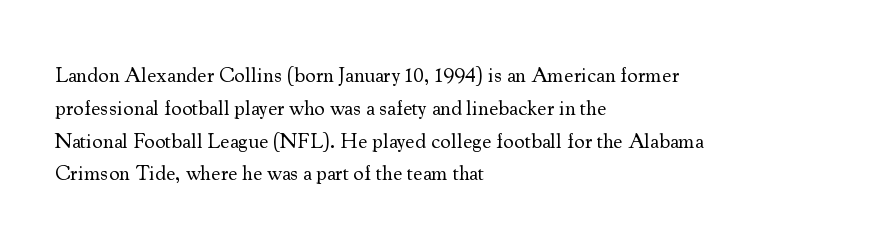
Q: Is the text bold? A: No.
Q: Is the text italic (slanted)? A: No, it is upright.
Q: Is the text underlined? A: No.
Q: How is the paragraph aligned? A: Left-aligned.
Q: Is the spacing between letters normal or unusually wide? A: Normal.
Q: Is the spacing between lines tight, normal or loose? A: Normal.
